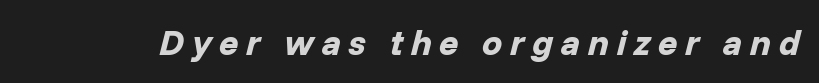
Q: Is the text bold? A: Yes.
Q: Is the text italic (slanted)? A: Yes, it leans right by about 14 degrees.
Q: Is the text underlined? A: No.
Q: Is the spacing between letters normal or unusually wide? A: Unusually wide.
Q: Width (condensed, normal, or wide)? A: Normal.
Q: Stroke contrast? A: Low.
Q: x-height? A: Medium.
Q: Monospaced? A: No.
